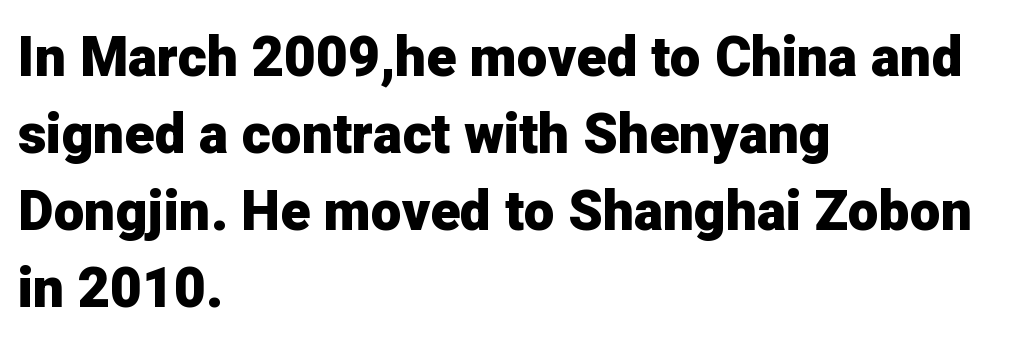
Left-aligned paragraph, ragged on the right. The passage shown is not underscored anywhere. The face used here is proportionally spaced, like ordinary book or web type. The rendering keeps characters at their native spacing.
